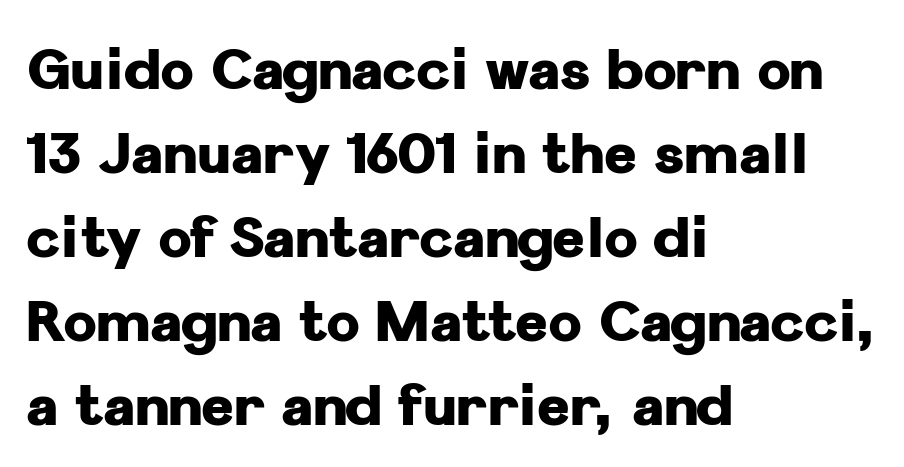
{"serif": "no", "italic": "no", "bold": "yes", "weight": "heavy", "width": "normal", "stroke_contrast": "low", "x_height": "medium", "monospaced": "no", "underline": "no", "align": "left", "line_spacing": "normal", "line_spacing_ratio": 1.5, "letter_spacing": "normal", "letter_spacing_em": 0.0, "glyph_px": 56}
